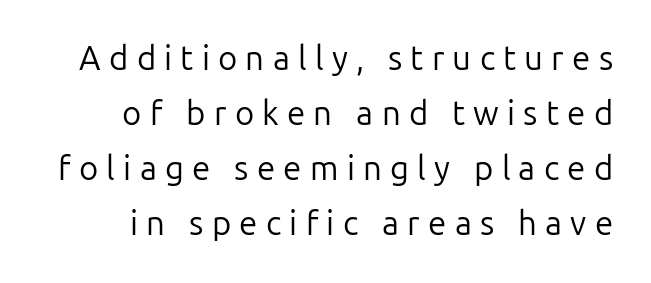
The image shows 33 px regular-weight sans-serif type, upright; set normal line spacing (1.67x), unusually wide letter spacing (+0.25 em), not underlined; low stroke contrast and a medium x-height.
